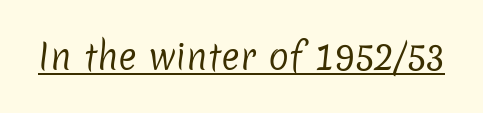
The image shows 35 px regular-weight sans-serif type; set normal letter spacing, underlined; low stroke contrast and a medium x-height.
